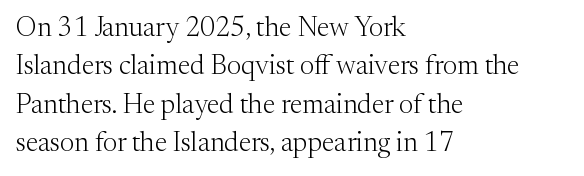
Every row of glyphs begins at an identical x-position on the left. A roman cut, with each character standing at attention. Does the leading feel generous? No, just average. The tracking reads as untouched default to a designer's eye.
